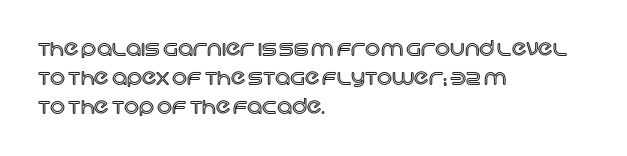
The image shows 21 px text type, upright; set left-aligned, normal line spacing (1.38x), normal letter spacing, not underlined.
